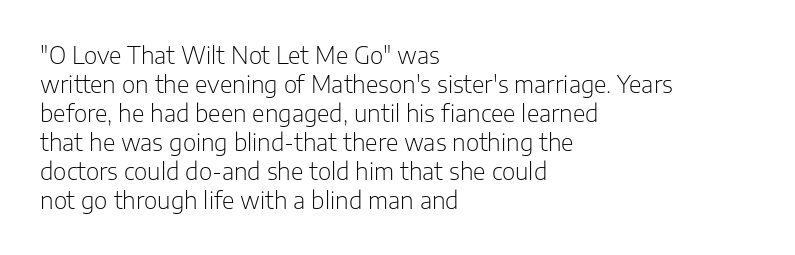
A typesetter would call this zero additional tracking. If you drew a line through each stem, it would be perfectly vertical. This block has exactly the height ordinary leading produces. Teacher's note: observe the even left margin — that is flush-left alignment. The area under the type is left untouched. This is not heavy type; no bold has been used.
